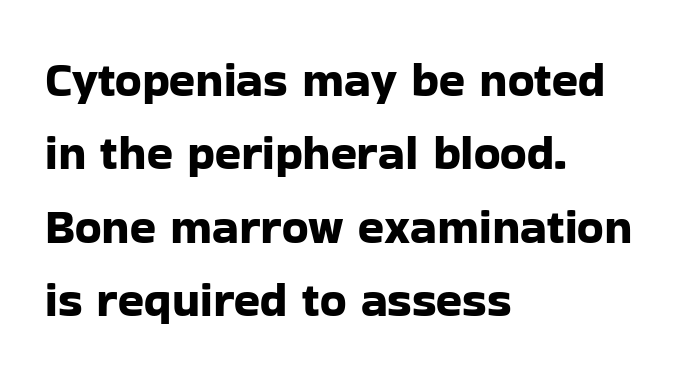
Is the letter spacing exaggerated? No — it looks like the ordinary default. One glance says typical: line gaps are just what's usual. The letters advance in unequal steps, a hallmark of proportional type. Classification — sans serif. The area under the type is left untouched. It's the straight-up-and-down kind of type.
